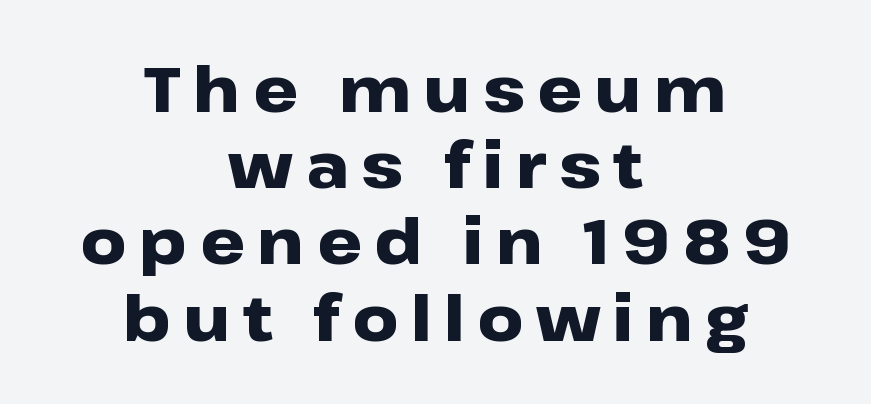
{"serif": "no", "italic": "no", "bold": "yes", "weight": "heavy", "width": "wide", "stroke_contrast": "low", "x_height": "medium", "monospaced": "no", "underline": "no", "align": "center", "line_spacing_ratio": 1.21, "letter_spacing": "wide", "letter_spacing_em": 0.2, "glyph_px": 63}
